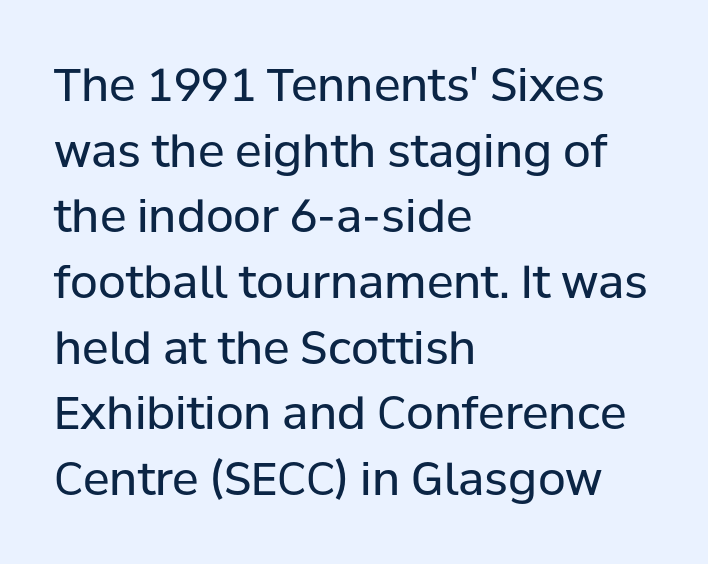
The image shows 45 px regular-weight sans-serif type, upright; set left-aligned, normal line spacing (1.46x), normal letter spacing, not underlined; low stroke contrast and a medium x-height.
